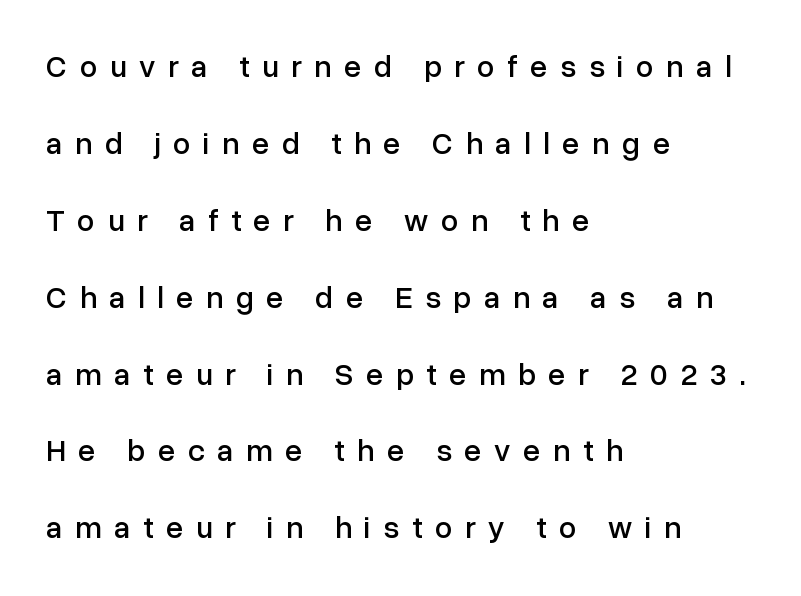
Underline: absent. Every row of glyphs begins at an identical x-position on the left. You could only call the tracking loose — the letters float apart. A typesetter would call this proportional, since set widths differ per character. Typographically, this falls in the sans-serif category.
